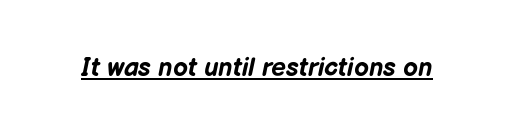
{"italic": "yes", "lean": "right", "slant_degrees": 12, "bold": "yes", "underline": "yes", "letter_spacing": "normal", "letter_spacing_em": 0.0, "glyph_px": 26}
